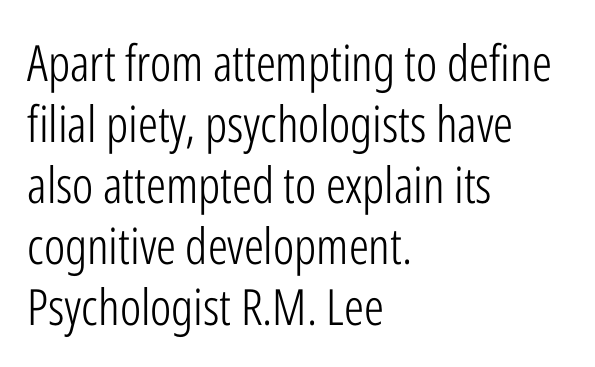
{"serif": "no", "italic": "no", "bold": "no", "weight": "light", "width": "condensed", "stroke_contrast": "low", "x_height": "medium", "monospaced": "no", "underline": "no", "align": "left", "line_spacing_ratio": 1.22, "letter_spacing": "normal", "letter_spacing_em": 0.0, "glyph_px": 50}
